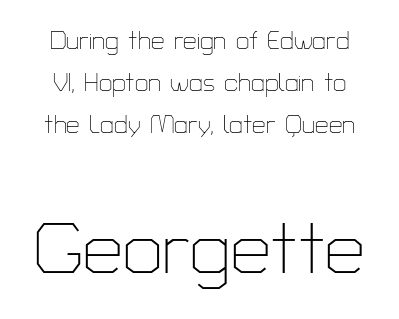
{"serif": "no", "italic": "no", "bold": "no", "weight": "thin", "width": "normal", "stroke_contrast": "low", "x_height": "medium", "monospaced": "no", "underline": "no", "line_spacing_ratio": 1.76, "letter_spacing": "normal", "letter_spacing_em": 0.0, "larger_block": "second", "size_ratio": 2.96, "glyph_px": 71}
